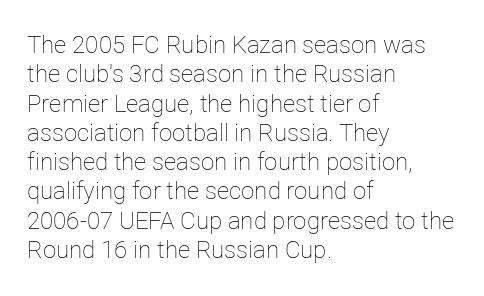
Q: Is the text bold? A: No.
Q: Is the text italic (slanted)? A: No, it is upright.
Q: Is the text underlined? A: No.
Q: How is the paragraph aligned? A: Left-aligned.
Q: Is the spacing between letters normal or unusually wide? A: Normal.
